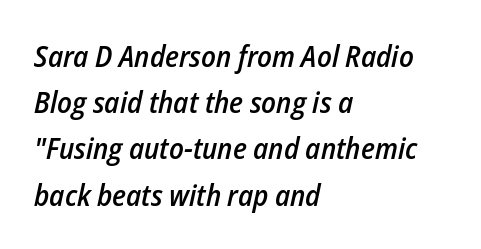
{"italic": "yes", "lean": "right", "slant_degrees": 12, "bold": "semi", "weight": "semibold", "width": "condensed", "stroke_contrast": "low", "x_height": "medium", "monospaced": "no", "underline": "no", "align": "left", "line_spacing": "normal", "line_spacing_ratio": 1.54, "letter_spacing": "normal", "letter_spacing_em": 0.0, "glyph_px": 30}
